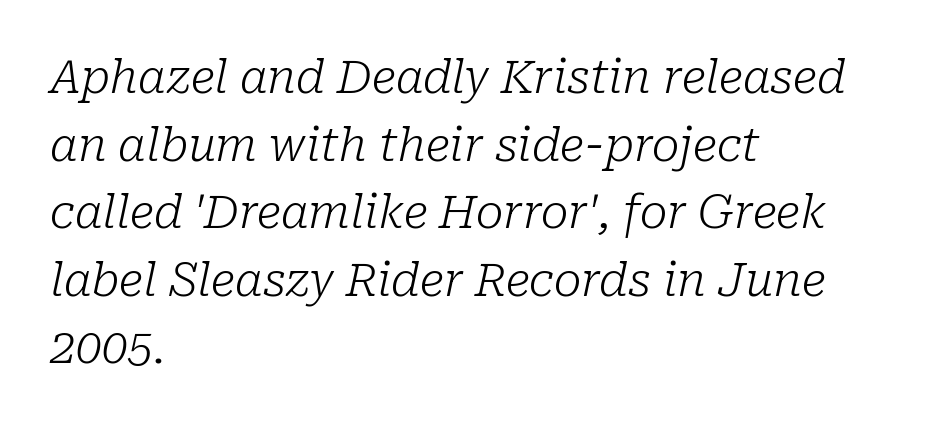
{"serif": "yes", "italic": "yes", "lean": "right", "slant_degrees": 10, "bold": "no", "weight": "light", "width": "normal", "stroke_contrast": "low", "x_height": "medium", "monospaced": "no", "underline": "no", "align": "left", "line_spacing": "normal", "line_spacing_ratio": 1.47, "letter_spacing": "normal", "letter_spacing_em": 0.0, "glyph_px": 46}
